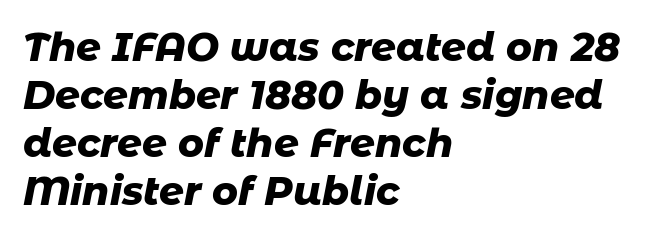
The image shows 39 px heavy type, italic (leaning right); set left-aligned, line spacing 1.23x, normal letter spacing, not underlined; low stroke contrast and a medium x-height.
